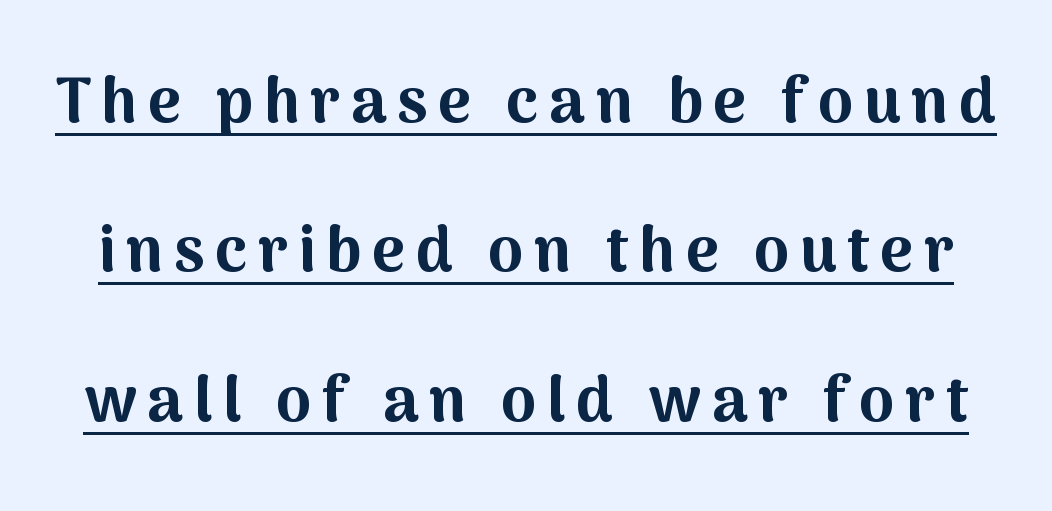
If you drew a line through each stem, it would be perfectly vertical. Caption: lettering with a line underneath. What weight is shown? A full bold with thick strokes. You can tell from the bare stems that sans-serif type was used. Vertical spacing — loose. Here the designer chose a conventional face with non-uniform glyph widths.
